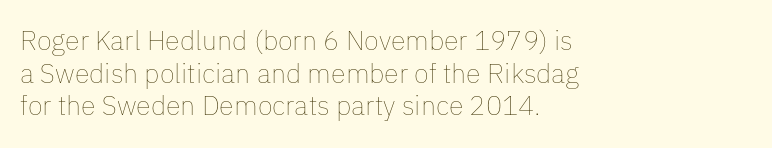
The image shows 27 px text type, upright; set left-aligned, line spacing 1.21x, normal letter spacing, not underlined.
